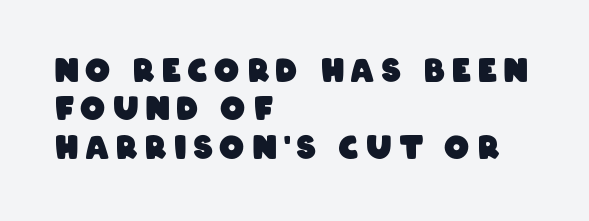
The image shows 31 px heavy, condensed sans-serif type; set left-aligned, line spacing 1.24x, unusually wide letter spacing (+0.24 em), not underlined; low stroke contrast and a large x-height.
